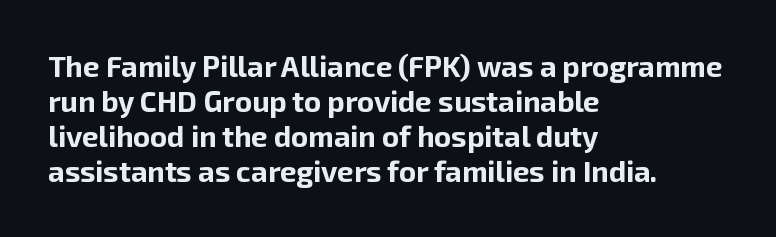
{"serif": "no", "italic": "no", "bold": "yes", "weight": "bold", "width": "normal", "stroke_contrast": "low", "x_height": "medium", "monospaced": "no", "underline": "no", "align": "left", "line_spacing_ratio": 1.21, "letter_spacing": "normal", "letter_spacing_em": 0.0, "glyph_px": 29}
